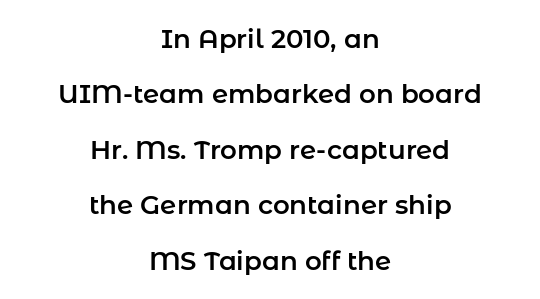
Q: Is the text italic (slanted)? A: No, it is upright.
Q: Is the text underlined? A: No.
Q: How is the paragraph aligned? A: Centered.
Q: Is the spacing between letters normal or unusually wide? A: Normal.
Q: Is the spacing between lines tight, normal or loose? A: Loose.
